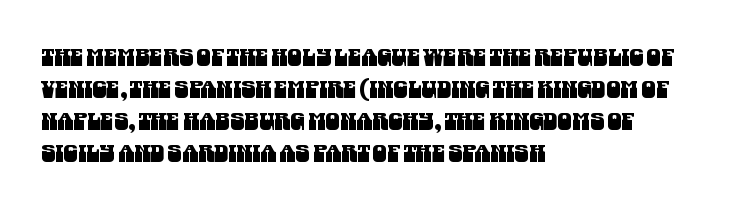
{"underline": "no", "align": "left", "line_spacing": "normal", "line_spacing_ratio": 1.39, "letter_spacing": "normal", "letter_spacing_em": 0.0, "glyph_px": 23}
